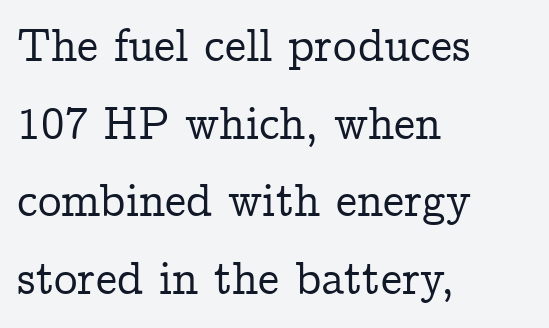
{"serif": "yes", "italic": "no", "width": "normal", "stroke_contrast": "low", "x_height": "medium", "monospaced": "no", "underline": "no", "align": "left", "line_spacing": "normal", "line_spacing_ratio": 1.65, "letter_spacing": "normal", "letter_spacing_em": 0.0, "glyph_px": 47}
